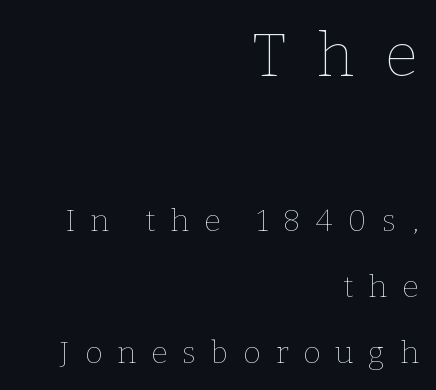
Q: Is the text bold? A: No.
Q: Is the text italic (slanted)? A: No, it is upright.
Q: Is the text underlined? A: No.
Q: How is the paragraph aligned? A: Right-aligned.
Q: Is the spacing between letters normal or unusually wide? A: Unusually wide.
Q: Is the spacing between lines tight, normal or loose? A: Loose.
Q: Which block of text is set in a larger size, the first (top) or the second (bottom)? A: The first (top) one.
Q: Width (condensed, normal, or wide)? A: Normal.
Q: Stroke contrast? A: Low.
Q: x-height? A: Medium.
Q: Monospaced? A: No.
